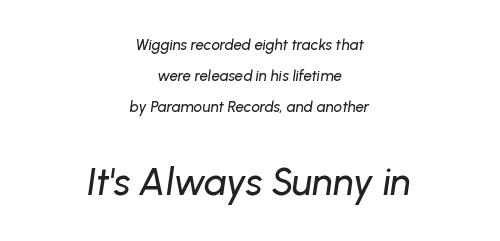
The image shows 38 px text type, italic (leaning right); set centered, loose line spacing (2.06x), normal letter spacing, not underlined; the second (bottom) block is 2.53x larger; low stroke contrast and a medium x-height.
